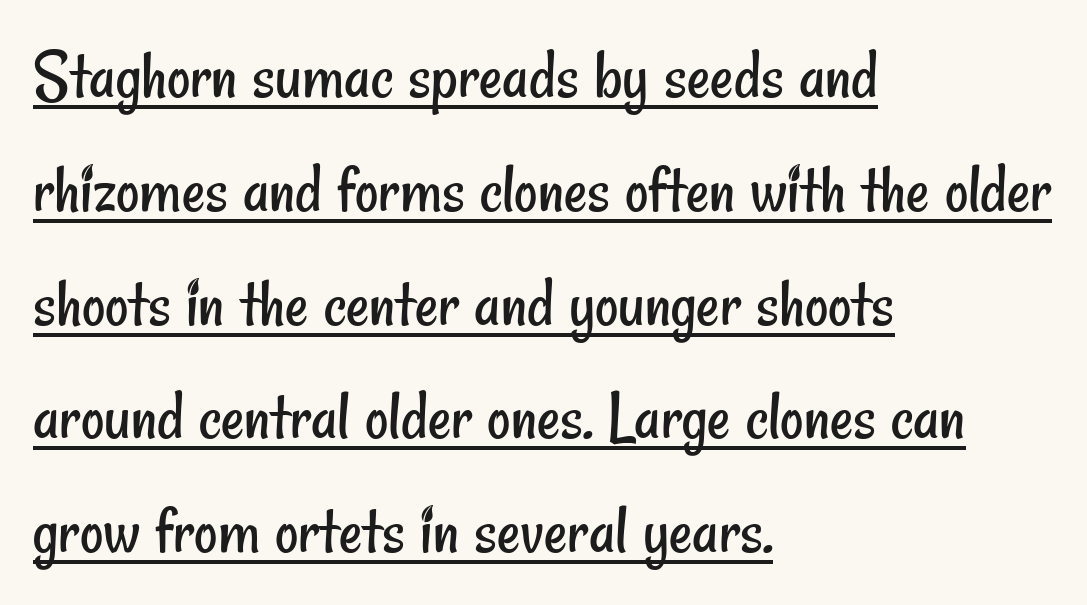
Nothing sits at the stroke ends, so this counts as sans-serif. This is underlined copy, the kind a proofreader might mark for attention. Teacher's note: observe the even left margin — that is flush-left alignment. Proportional: the letters do not fall into vertical columns.
